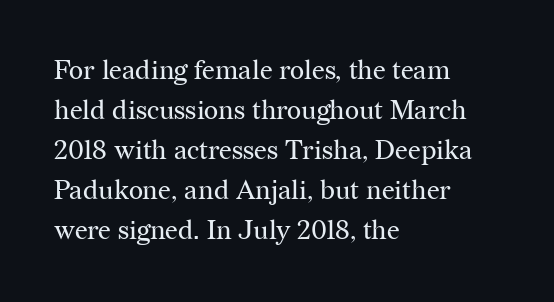
The image shows 27 px text type, upright; set left-aligned, normal line spacing (1.48x), normal letter spacing, not underlined.
